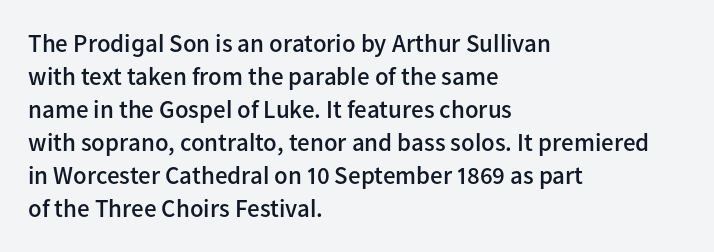
The image shows 25 px text type, upright; set left-aligned, normal line spacing (1.32x), normal letter spacing, not underlined.
